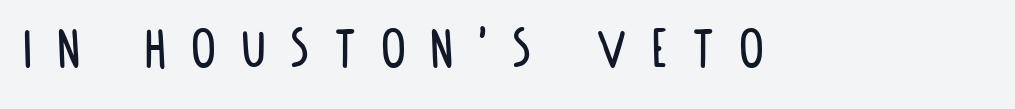
The image shows 62 px condensed sans-serif type, upright; set unusually wide letter spacing (+0.4 em), not underlined; low stroke contrast and a large x-height.
